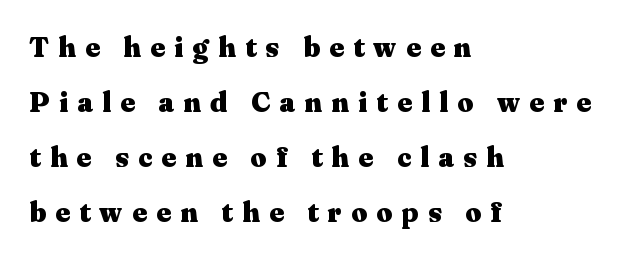
Caption: expanded tracking, letters set apart. The gap between lines stays unmarked. Students, observe: this is what heavily led, spacious text looks like. A typesetter would mark this as roman, not italic. The characters look thick and weighty, a clear bold. A serif font was chosen for this passage.
